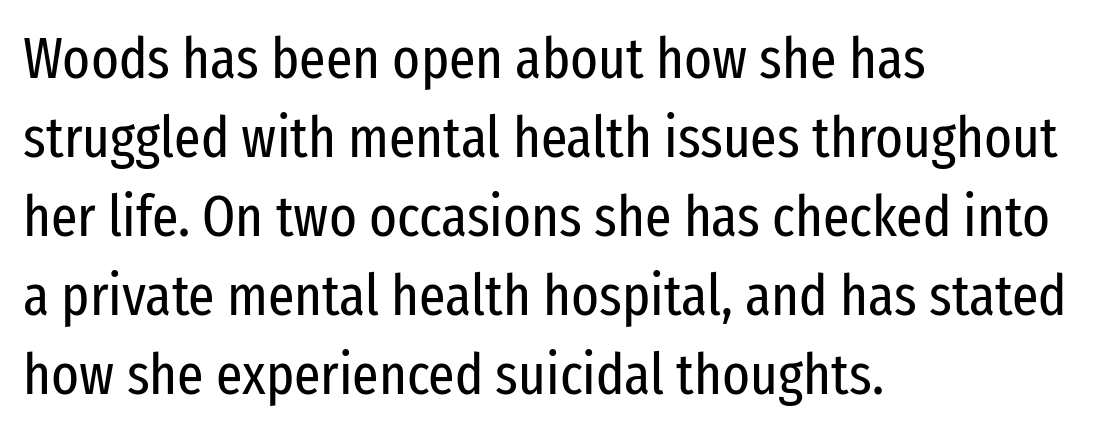
The image shows 58 px regular-weight, condensed sans-serif type, upright; set left-aligned, normal line spacing (1.36x), normal letter spacing, not underlined; low stroke contrast and a medium x-height.
